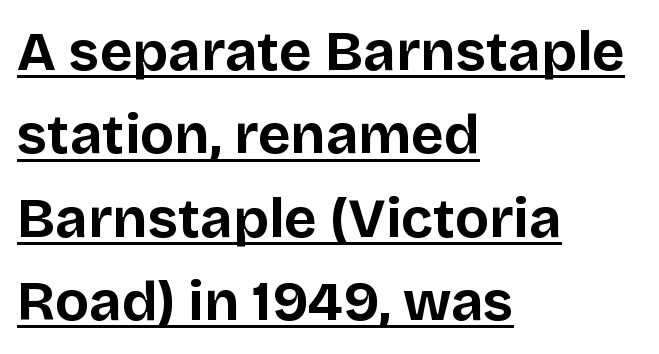
{"serif": "no", "italic": "no", "bold": "yes", "weight": "bold", "width": "normal", "stroke_contrast": "low", "x_height": "large", "monospaced": "no", "underline": "yes", "align": "left", "line_spacing": "normal", "line_spacing_ratio": 1.49, "letter_spacing": "normal", "letter_spacing_em": 0.0, "glyph_px": 56}
